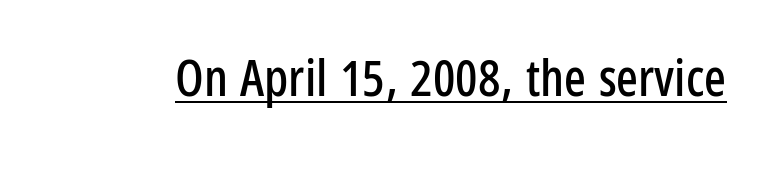
The image shows 51 px condensed sans-serif type, upright; set normal letter spacing, underlined; low stroke contrast and a medium x-height.
